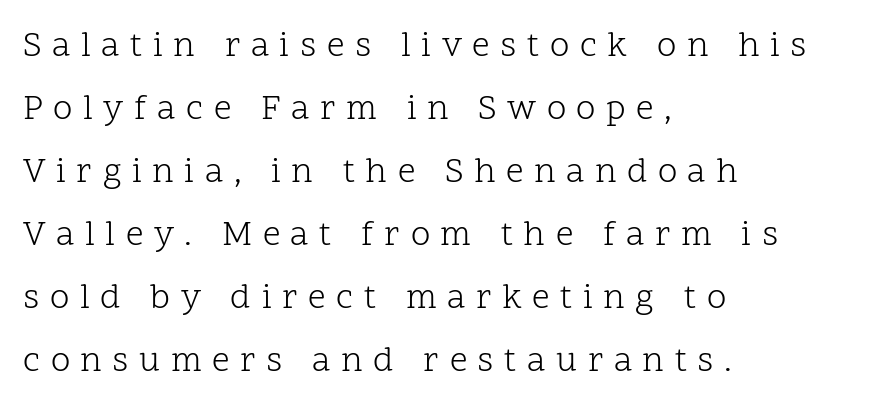
{"serif": "yes", "italic": "no", "bold": "no", "weight": "light", "width": "normal", "stroke_contrast": "low", "x_height": "medium", "monospaced": "no", "underline": "no", "align": "left", "line_spacing_ratio": 1.8, "letter_spacing": "wide", "letter_spacing_em": 0.3, "glyph_px": 35}
